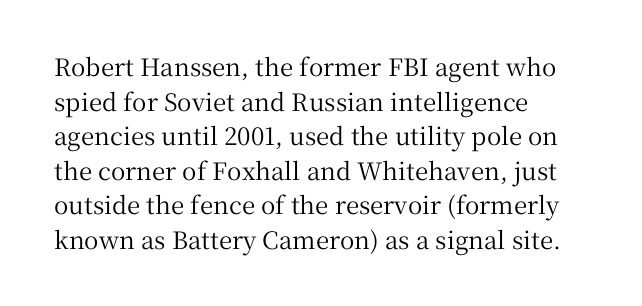
{"italic": "no", "underline": "no", "align": "left", "line_spacing": "normal", "line_spacing_ratio": 1.44, "letter_spacing": "normal", "letter_spacing_em": 0.0, "glyph_px": 24}
